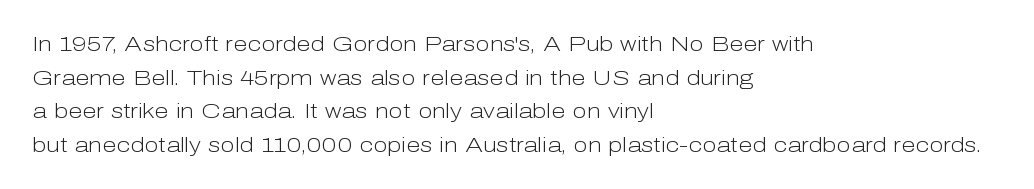
The image shows 21 px text type, upright; set left-aligned, normal line spacing (1.6x), normal letter spacing, not underlined.
